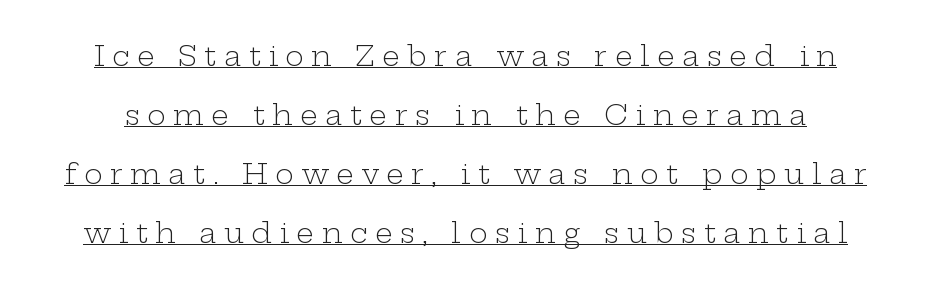
Q: Is the text bold? A: No.
Q: Is the text italic (slanted)? A: No, it is upright.
Q: Is the typeface a serif or a sans-serif typeface? A: Serif.
Q: Is the text underlined? A: Yes.
Q: Is the spacing between letters normal or unusually wide? A: Unusually wide.
Q: Is the spacing between lines tight, normal or loose? A: Loose.
Q: Width (condensed, normal, or wide)? A: Wide.
Q: Stroke contrast? A: Low.
Q: x-height? A: Medium.
Q: Monospaced? A: No.
